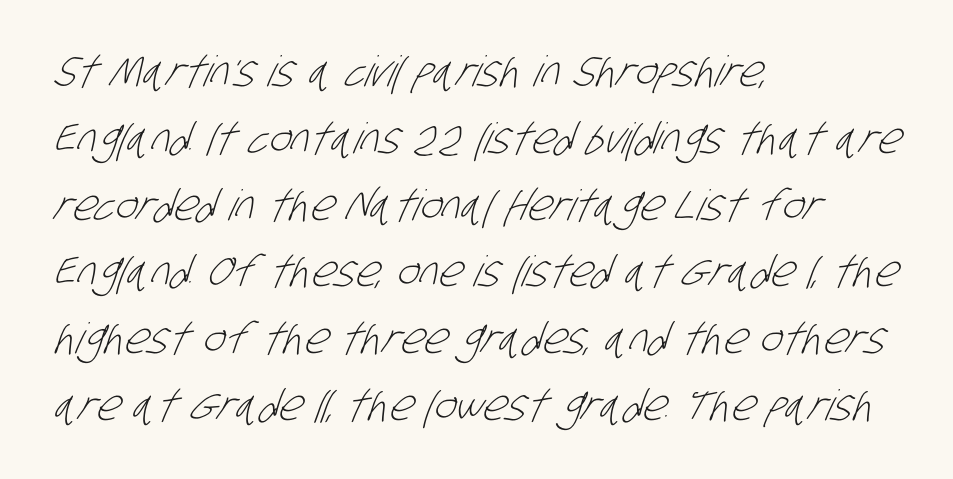
Unlike a traditional serif, this face leaves its strokes unadorned. Tracking here is standard; glyphs follow each other at the usual distance. Visually the block forms a straight wall on the left and a jagged coastline on the right. The font sits on the lighter half of the weight spectrum, regular included.
